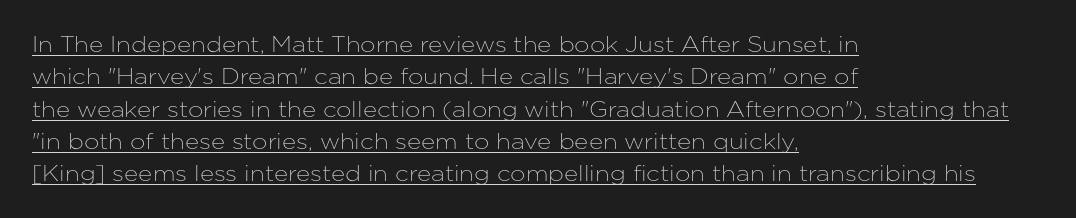
Inter-character spacing is left at the font's built-in metrics. A typographer would call this underscored text. Which margin do the lines hug? The left one — the right edge is uneven. Does the lettering tilt? It doesn't — this is upright.
